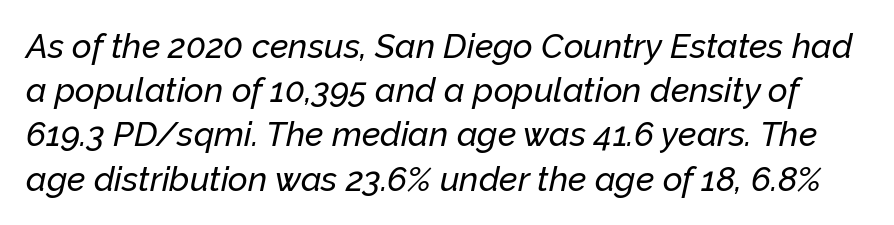
The image shows 34 px text type, italic (leaning right); set normal line spacing (1.3x), normal letter spacing, not underlined; low stroke contrast and a medium x-height.
